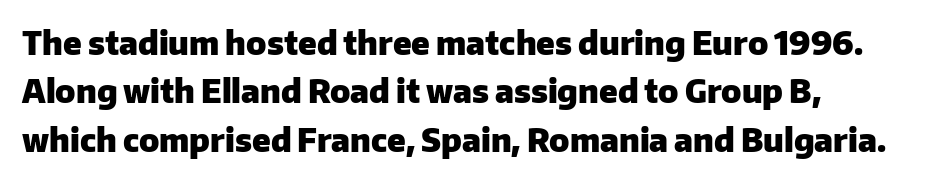
The image shows 32 px heavy sans-serif type, upright; set left-aligned, normal line spacing (1.51x), normal letter spacing, not underlined; low stroke contrast and a medium x-height.
